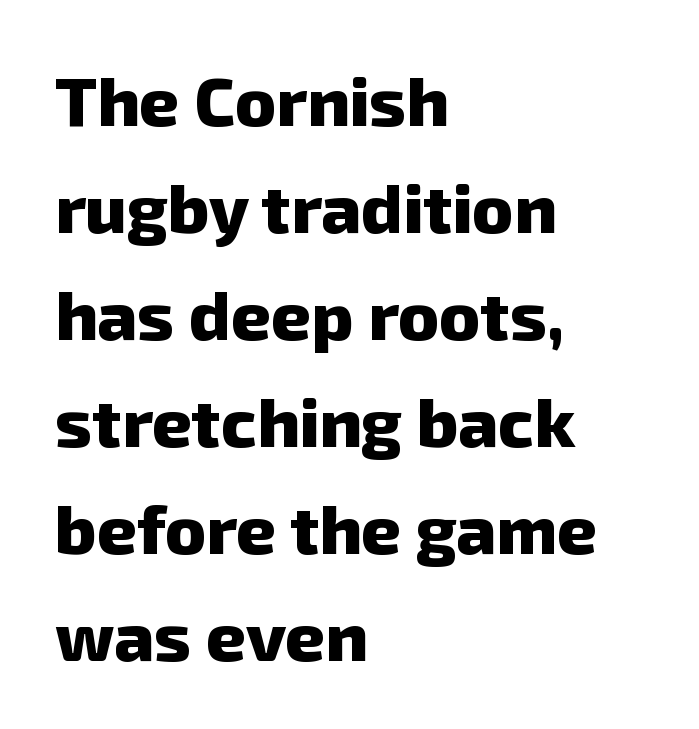
The image shows 69 px heavy sans-serif type; set left-aligned, normal line spacing (1.55x), normal letter spacing, not underlined; low stroke contrast and a medium x-height.
